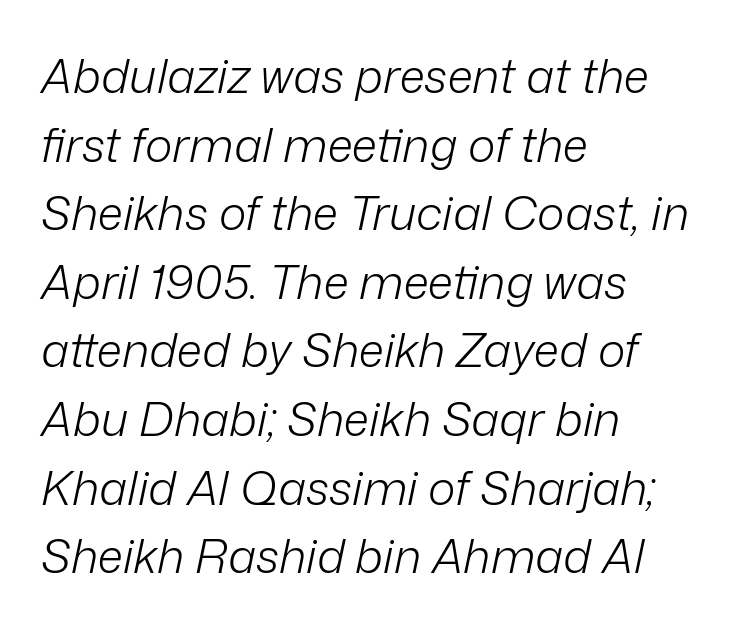
{"italic": "yes", "lean": "right", "slant_degrees": 12, "bold": "no", "weight": "light", "width": "normal", "stroke_contrast": "low", "x_height": "medium", "monospaced": "no", "underline": "no", "align": "left", "line_spacing": "normal", "line_spacing_ratio": 1.46, "letter_spacing": "normal", "letter_spacing_em": 0.0, "glyph_px": 47}
